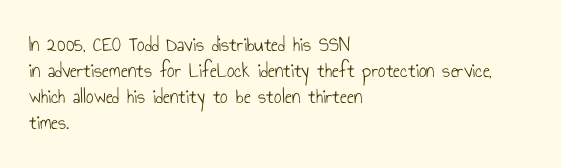
Q: Is the text bold? A: No.
Q: Is the text italic (slanted)? A: No, it is upright.
Q: Is the text underlined? A: No.
Q: How is the paragraph aligned? A: Left-aligned.
Q: Is the spacing between letters normal or unusually wide? A: Normal.
